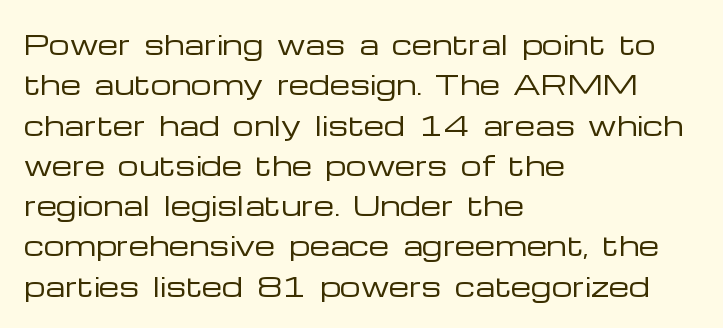
{"italic": "no", "bold": "no", "underline": "no", "align": "left", "line_spacing": "normal", "line_spacing_ratio": 1.55, "letter_spacing": "normal", "letter_spacing_em": 0.0, "glyph_px": 26}
